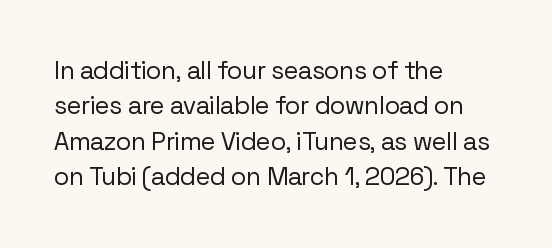
Q: Is the text bold? A: No.
Q: Is the text italic (slanted)? A: No, it is upright.
Q: Is the text underlined? A: No.
Q: How is the paragraph aligned? A: Left-aligned.
Q: Is the spacing between letters normal or unusually wide? A: Normal.
Q: Is the spacing between lines tight, normal or loose? A: Normal.
